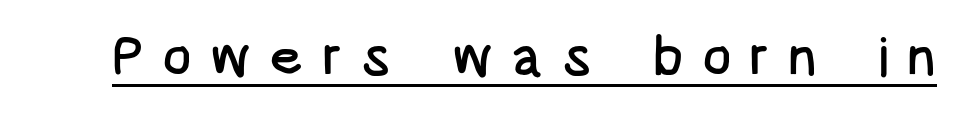
Q: Is the text italic (slanted)? A: No, it is upright.
Q: Is the typeface a serif or a sans-serif typeface? A: Sans-serif.
Q: Is the text underlined? A: Yes.
Q: Is the spacing between letters normal or unusually wide? A: Unusually wide.
Q: Width (condensed, normal, or wide)? A: Condensed.
Q: Stroke contrast? A: Low.
Q: x-height? A: Large.
Q: Monospaced? A: No.
